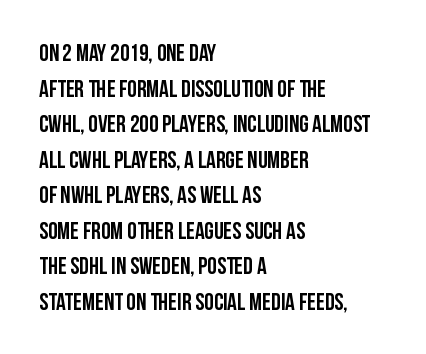
Q: Is the text italic (slanted)? A: No, it is upright.
Q: Is the text underlined? A: No.
Q: How is the paragraph aligned? A: Left-aligned.
Q: Is the spacing between letters normal or unusually wide? A: Normal.
Q: Is the spacing between lines tight, normal or loose? A: Normal.
